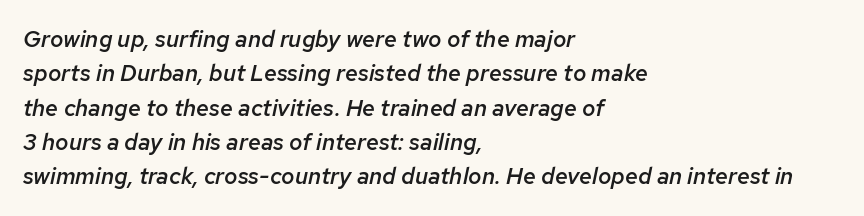
Q: Is the text bold? A: Semi-bold.
Q: Is the text italic (slanted)? A: Yes, it leans right by about 12 degrees.
Q: Is the text underlined? A: No.
Q: How is the paragraph aligned? A: Left-aligned.
Q: Is the spacing between letters normal or unusually wide? A: Normal.
Q: Is the spacing between lines tight, normal or loose? A: Normal.
